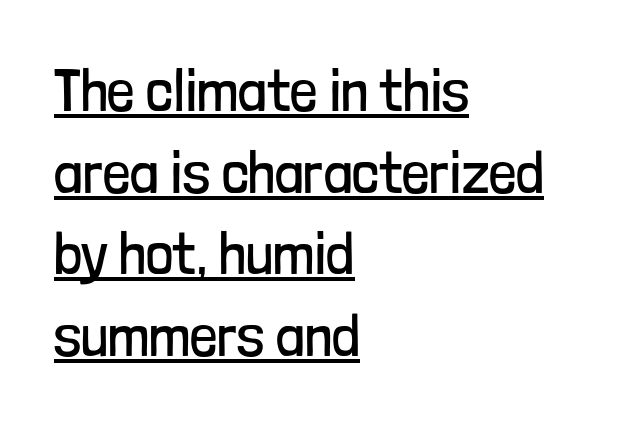
The lines are quadded left. Is there any slant? The stems are plumb. Between one letter and the next there's only the usual sliver of space. Weight class: somewhere from thin through regular.
